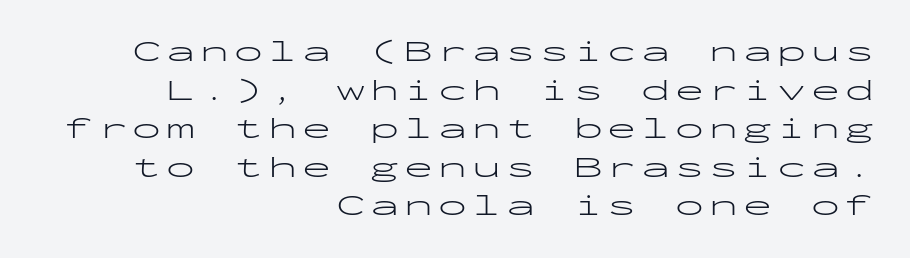
Vertical spacing — default. Honestly, there is no underline to notice here at all. The face used here is monospaced, like something from a code editor. The paragraph shown leans on its right margin. Unlike a traditional serif, this face leaves its strokes unadorned.
